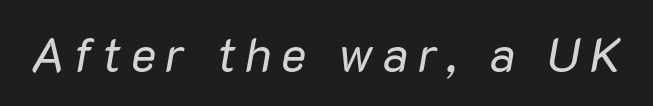
The space directly below the letters is spotless. There's an unmistakable incline to the writing here. These lines are rendered in a variable-pitch font. Vertical stems look standard width or narrower in stroke. You could only call the tracking loose — the letters float apart.
